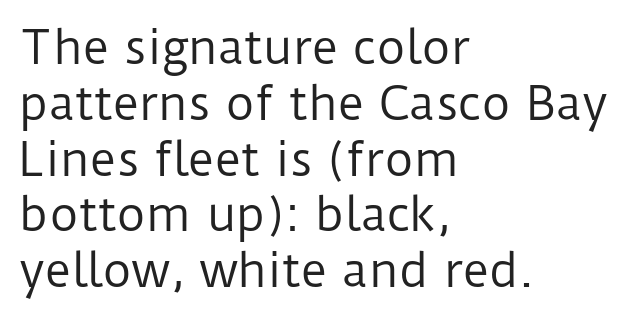
Q: Is the text bold? A: No.
Q: Is the text italic (slanted)? A: No, it is upright.
Q: Is the typeface a serif or a sans-serif typeface? A: Sans-serif.
Q: Is the text underlined? A: No.
Q: How is the paragraph aligned? A: Left-aligned.
Q: Is the spacing between letters normal or unusually wide? A: Normal.
Q: Width (condensed, normal, or wide)? A: Normal.
Q: Stroke contrast? A: Low.
Q: x-height? A: Medium.
Q: Monospaced? A: No.
